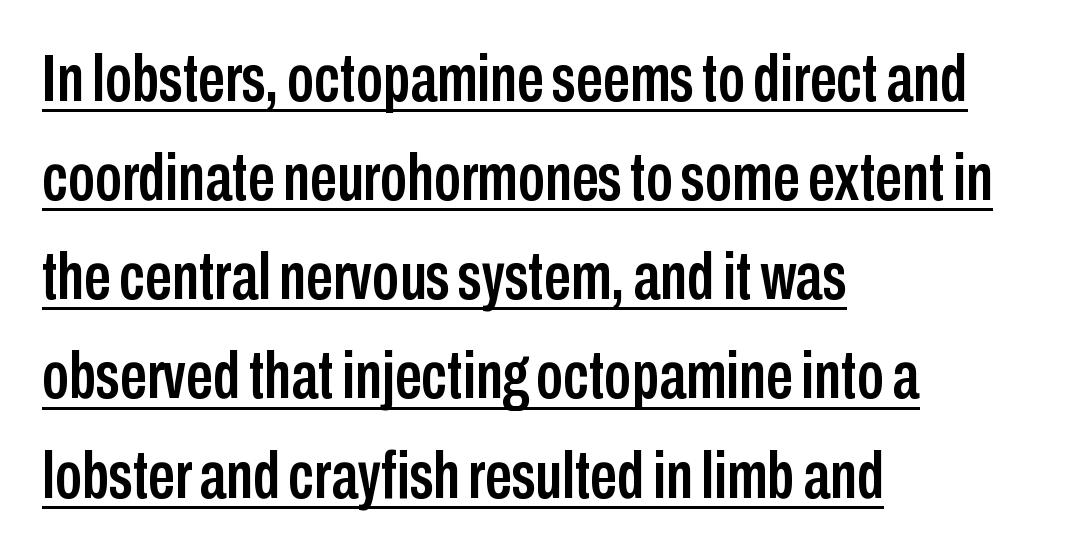
The image shows 67 px condensed sans-serif type, upright; set left-aligned, normal line spacing (1.48x), normal letter spacing, underlined; low stroke contrast and a medium x-height.
